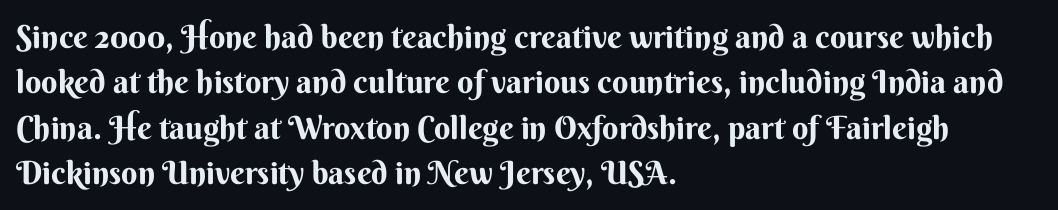
The letters stand straight up with perfectly vertical stems. Stroke thickness is high; the sample reads as a true bold. The line-height multiplier appears to be the usual default. The paragraph shown leans on its left margin. The foot of each line stays bare and open.
